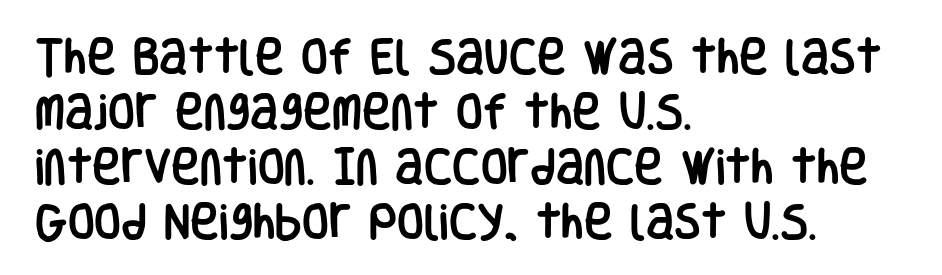
{"serif": "no", "italic": "no", "width": "condensed", "stroke_contrast": "low", "x_height": "large", "monospaced": "no", "underline": "no", "align": "left", "line_spacing": "normal", "line_spacing_ratio": 1.41, "letter_spacing": "normal", "letter_spacing_em": 0.0, "glyph_px": 39}
